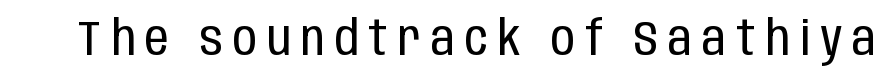
{"serif": "no", "italic": "no", "bold": "no", "weight": "regular", "width": "condensed", "stroke_contrast": "low", "x_height": "large", "monospaced": "no", "underline": "no", "letter_spacing": "wide", "letter_spacing_em": 0.21, "glyph_px": 48}
